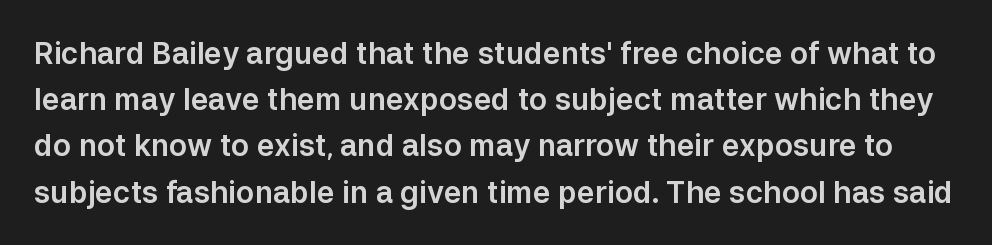
Q: Is the text italic (slanted)? A: No, it is upright.
Q: Is the typeface a serif or a sans-serif typeface? A: Sans-serif.
Q: Is the text underlined? A: No.
Q: Is the spacing between letters normal or unusually wide? A: Normal.
Q: Is the spacing between lines tight, normal or loose? A: Normal.
Q: Width (condensed, normal, or wide)? A: Normal.
Q: Stroke contrast? A: Low.
Q: x-height? A: Medium.
Q: Monospaced? A: No.
